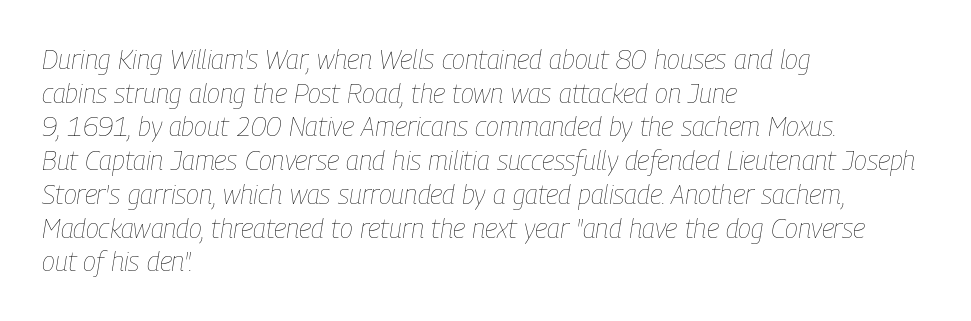
Designer's note — italics engaged. Glance below the letters and you will spot only blank space. Nobody touched the tracking dial on this one. Stem width sits at or under what a default text font uses.
